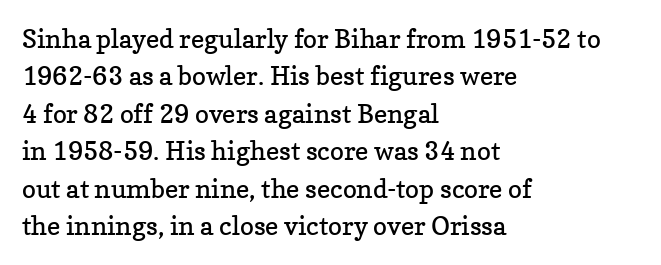
The image shows 26 px text type, upright; set left-aligned, normal line spacing (1.44x), normal letter spacing, not underlined.
